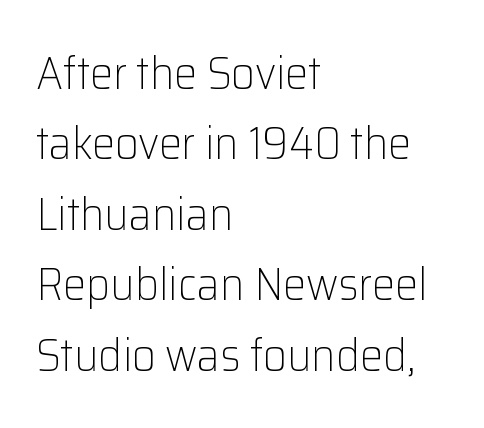
Line spacing here is normal. Weight: regular or lighter. Rendered with straight, roman letterforms. Look at the tracking — it's just the regular setting, nothing added. The space directly below the letters is spotless.
